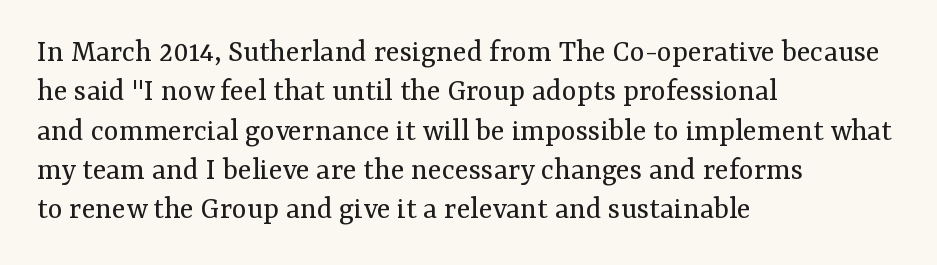
Q: Is the text bold? A: No.
Q: Is the text italic (slanted)? A: No, it is upright.
Q: Is the typeface a serif or a sans-serif typeface? A: Serif.
Q: Is the text underlined? A: No.
Q: How is the paragraph aligned? A: Left-aligned.
Q: Is the spacing between letters normal or unusually wide? A: Normal.
Q: Width (condensed, normal, or wide)? A: Normal.
Q: Stroke contrast? A: Medium.
Q: x-height? A: Medium.
Q: Monospaced? A: No.
